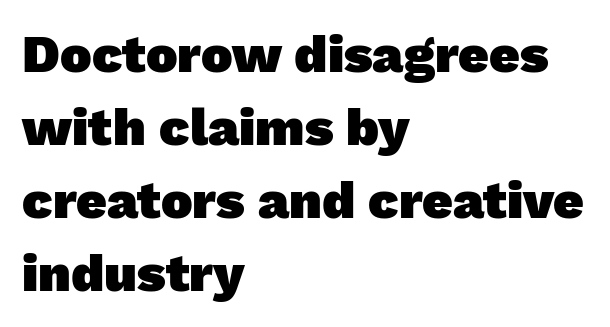
The image shows 53 px heavy sans-serif type; set left-aligned, normal line spacing (1.38x), normal letter spacing, not underlined; low stroke contrast and a medium x-height.
